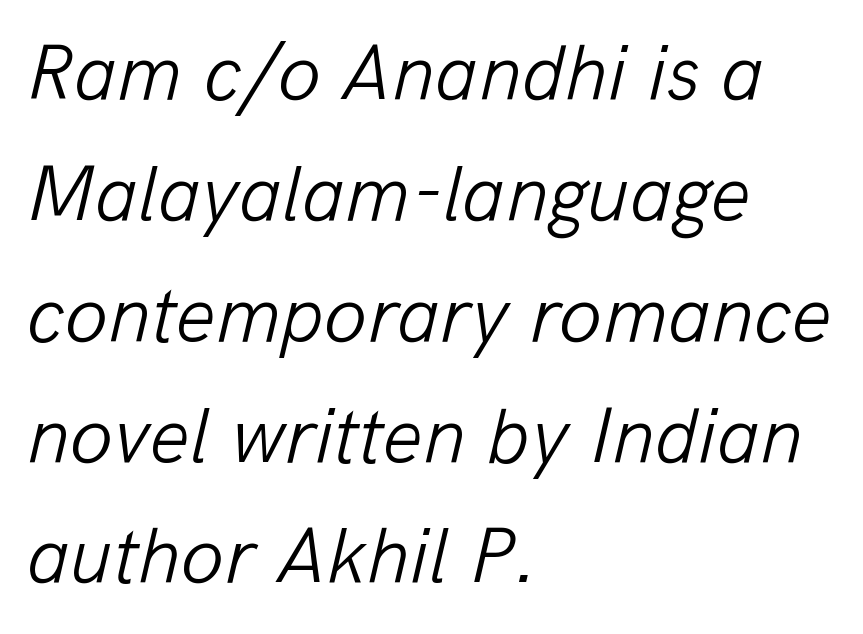
{"italic": "yes", "lean": "right", "slant_degrees": 13, "bold": "no", "weight": "light", "width": "normal", "stroke_contrast": "low", "x_height": "medium", "monospaced": "no", "underline": "no", "align": "left", "line_spacing": "normal", "line_spacing_ratio": 1.53, "letter_spacing": "normal", "letter_spacing_em": 0.0, "glyph_px": 79}
